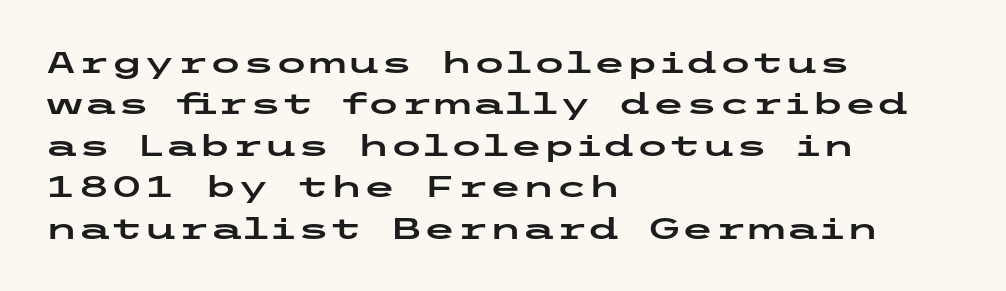
The image shows 30 px wide sans-serif type, upright; set left-aligned, normal line spacing (1.38x), normal letter spacing, not underlined; low stroke contrast and a medium x-height.
